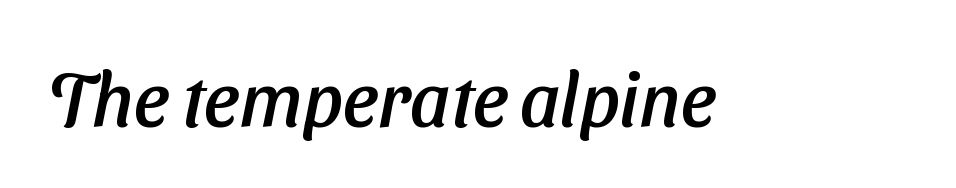
{"serif": "no", "width": "normal", "stroke_contrast": "low", "x_height": "medium", "monospaced": "no", "underline": "no", "letter_spacing": "normal", "letter_spacing_em": 0.0, "glyph_px": 76}
